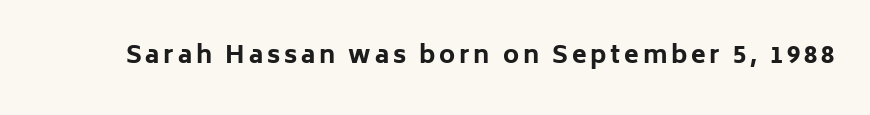
{"italic": "no", "bold": "yes", "underline": "no", "glyph_px": 24}
